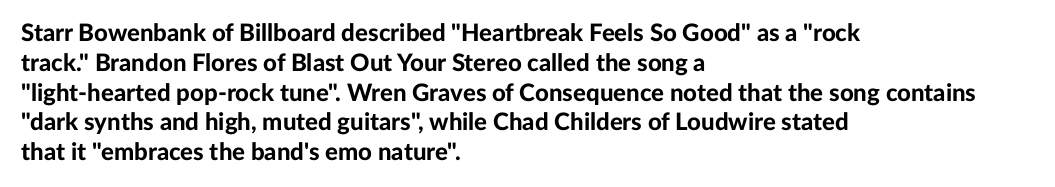
{"italic": "no", "bold": "yes", "underline": "no", "align": "left", "line_spacing_ratio": 1.24, "letter_spacing": "normal", "letter_spacing_em": 0.0, "glyph_px": 24}
